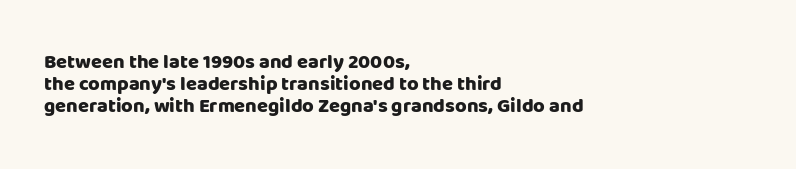
{"italic": "no", "bold": "yes", "underline": "no", "align": "left", "line_spacing": "tight", "line_spacing_ratio": 1.1, "letter_spacing": "normal", "letter_spacing_em": 0.0, "glyph_px": 20}
